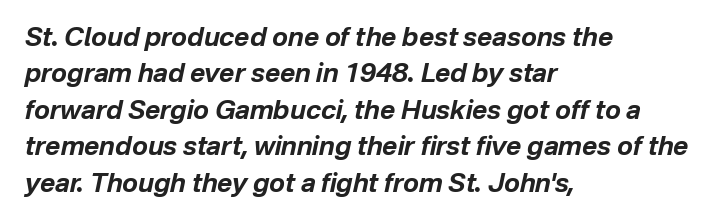
Vertically, the passage feels balanced, rows spaced as you'd expect. Lines of text with bare space underneath. The passage is arranged the way most books set body copy — flush left. These words are printed bold, with thick strokes throughout. Notice how the stems are inclined rather than vertical — that's the hallmark of italics.
